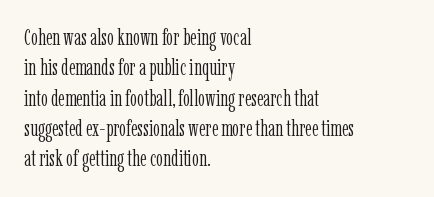
{"italic": "no", "bold": "no", "underline": "no", "align": "left", "line_spacing": "normal", "line_spacing_ratio": 1.38, "letter_spacing": "normal", "letter_spacing_em": 0.0, "glyph_px": 22}
